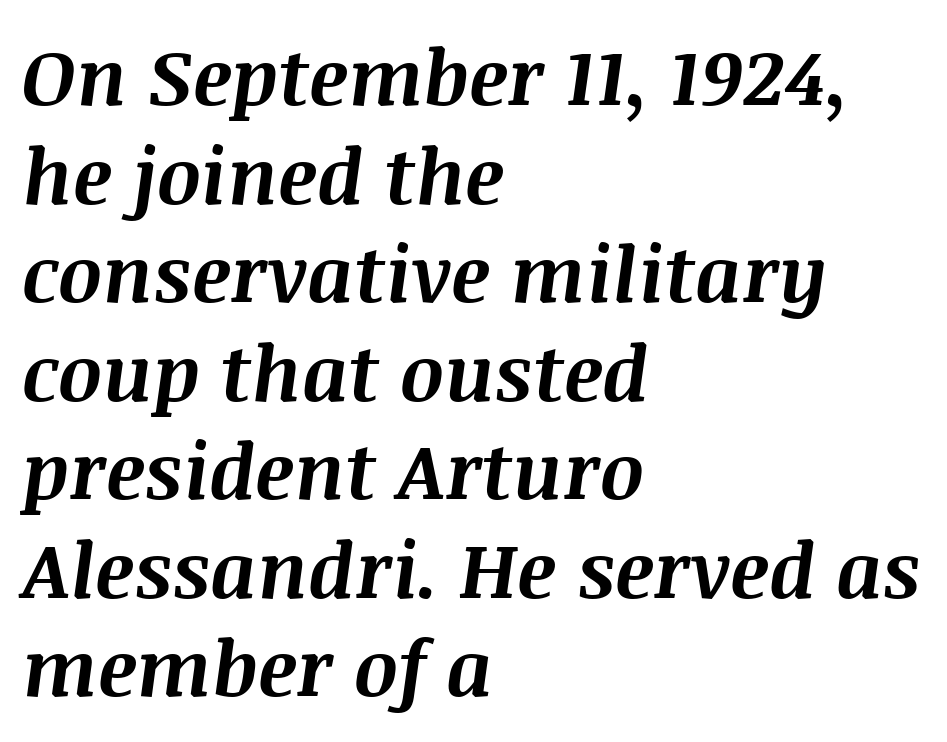
Q: Is the text bold? A: Yes.
Q: Is the text italic (slanted)? A: Yes, it leans right by about 8 degrees.
Q: Is the text underlined? A: No.
Q: How is the paragraph aligned? A: Left-aligned.
Q: Is the spacing between letters normal or unusually wide? A: Normal.
Q: Is the spacing between lines tight, normal or loose? A: Normal.
Q: Width (condensed, normal, or wide)? A: Normal.
Q: Stroke contrast? A: Medium.
Q: x-height? A: Large.
Q: Monospaced? A: No.
